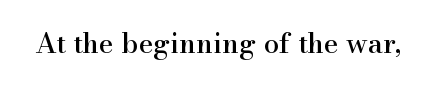
{"serif": "yes", "italic": "no", "width": "normal", "stroke_contrast": "high", "x_height": "small", "monospaced": "no", "underline": "no", "letter_spacing": "normal", "letter_spacing_em": 0.0, "glyph_px": 28}
